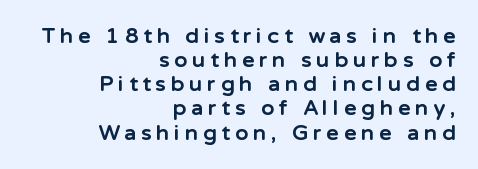
Right-aligned paragraph, ragged on the left. Check the space under the baseline: it is left empty. Cramped leading. No italicization has been applied; the sample stays upright.
